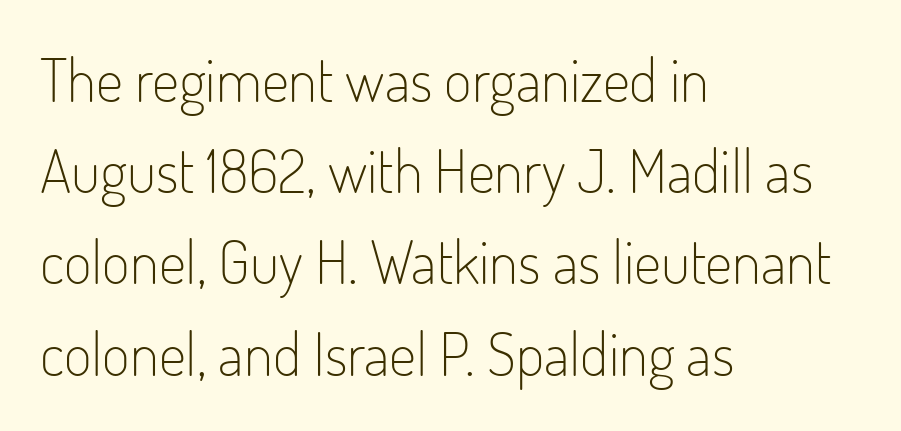
Here the designer chose a conventional face with non-uniform glyph widths. Visually the block forms a straight wall on the left and a jagged coastline on the right. The text was rendered using a sans face with plain stroke endings. There is no visible air inserted between adjacent glyphs. This reads as an unemphasized weight, regular at the heaviest.
